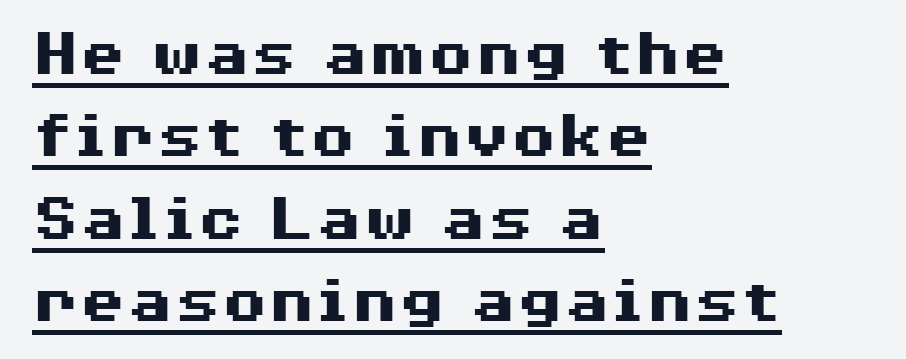
Q: Is the text bold? A: Yes.
Q: Is the text italic (slanted)? A: No, it is upright.
Q: Is the typeface a serif or a sans-serif typeface? A: Sans-serif.
Q: Is the text underlined? A: Yes.
Q: How is the paragraph aligned? A: Left-aligned.
Q: Is the spacing between letters normal or unusually wide? A: Normal.
Q: Width (condensed, normal, or wide)? A: Wide.
Q: Stroke contrast? A: Medium.
Q: x-height? A: Medium.
Q: Monospaced? A: No.
